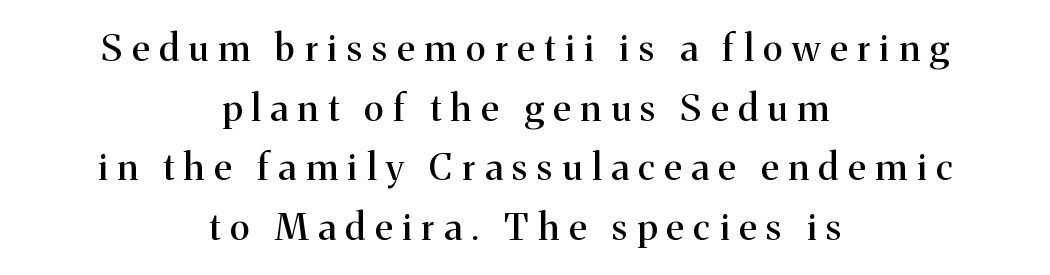
It's the straight-up-and-down kind of type. You can tell from the footed stems that serif type was used. Do the characters align in a grid? No, the font is proportional. Quick note: underline off.
